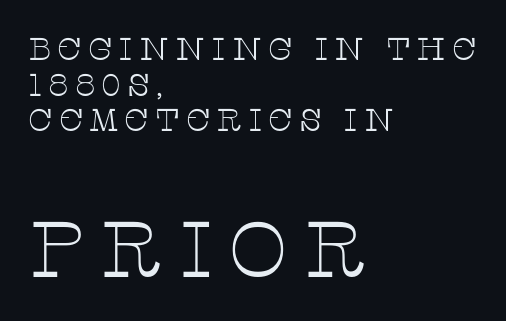
{"serif": "yes", "italic": "no", "bold": "no", "weight": "thin", "width": "wide", "stroke_contrast": "low", "x_height": "large", "monospaced": "no", "underline": "no", "align": "left", "line_spacing": "tight", "line_spacing_ratio": 1.11, "larger_block": "second", "size_ratio": 2.47, "glyph_px": 79}
